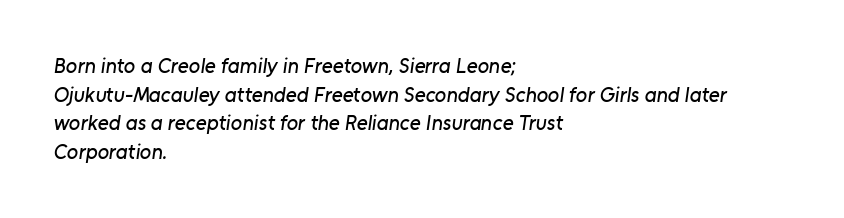
{"underline": "no", "align": "left", "line_spacing": "normal", "line_spacing_ratio": 1.36, "letter_spacing": "normal", "letter_spacing_em": 0.0, "glyph_px": 21}
